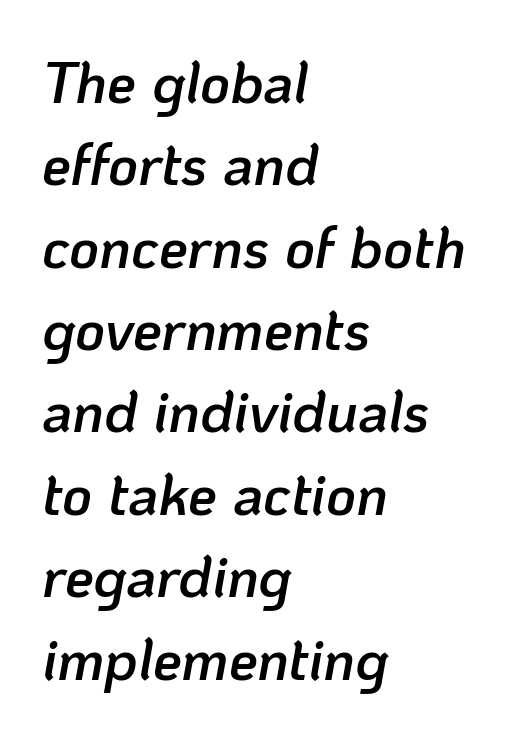
The rows are spaced the way most documents space them. Look at the tracking — it's just the regular setting, nothing added. A classic flush-left, rag-right setting is used for this passage. Is this a fixed-width face? No — the glyphs have proportional, varying widths. The zone under the glyphs is completely vacant. Every letter is mildly thick-stroked: semibold rather than bold.
